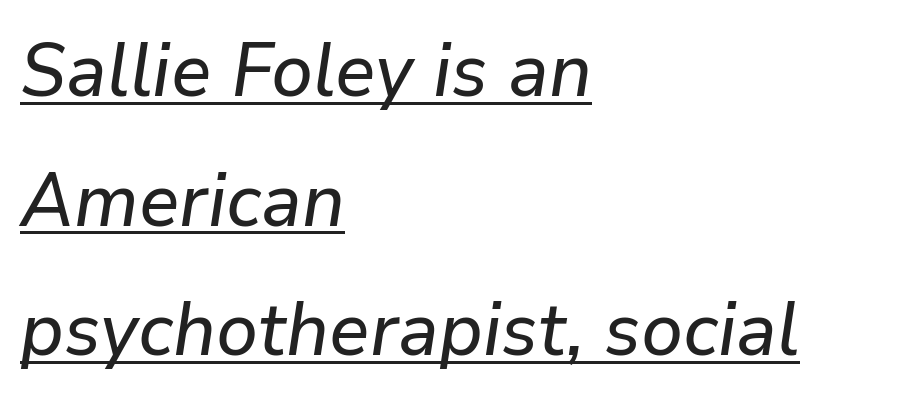
{"italic": "yes", "lean": "right", "slant_degrees": 9, "width": "normal", "stroke_contrast": "low", "x_height": "medium", "monospaced": "no", "underline": "yes", "align": "left", "line_spacing_ratio": 1.73, "letter_spacing": "normal", "letter_spacing_em": 0.0, "glyph_px": 75}
